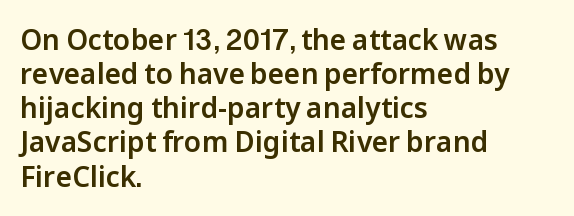
The image shows 28 px sans-serif type, upright; set left-aligned, line spacing 1.22x, normal letter spacing, not underlined; low stroke contrast and a medium x-height.
